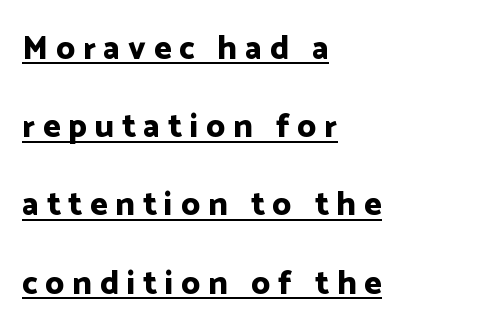
Q: Is the text bold? A: Yes.
Q: Is the text italic (slanted)? A: No, it is upright.
Q: Is the typeface a serif or a sans-serif typeface? A: Sans-serif.
Q: Is the text underlined? A: Yes.
Q: How is the paragraph aligned? A: Left-aligned.
Q: Is the spacing between letters normal or unusually wide? A: Unusually wide.
Q: Is the spacing between lines tight, normal or loose? A: Loose.
Q: Width (condensed, normal, or wide)? A: Normal.
Q: Stroke contrast? A: Low.
Q: x-height? A: Medium.
Q: Monospaced? A: No.
